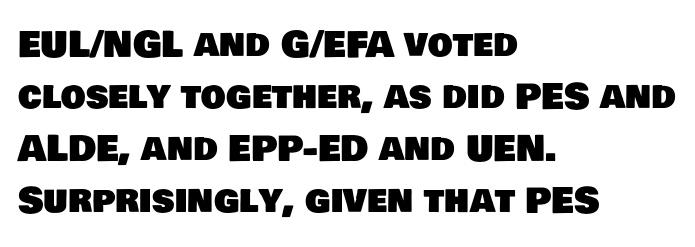
A normal amount of white space separates one row of letters from the next. A typesetter would call this proportional, since set widths differ per character. Inter-character spacing is left at the font's built-in metrics. Lines of text with bare space underneath. Visually the block forms a straight wall on the left and a jagged coastline on the right. The text was rendered using a sans face with plain stroke endings.
